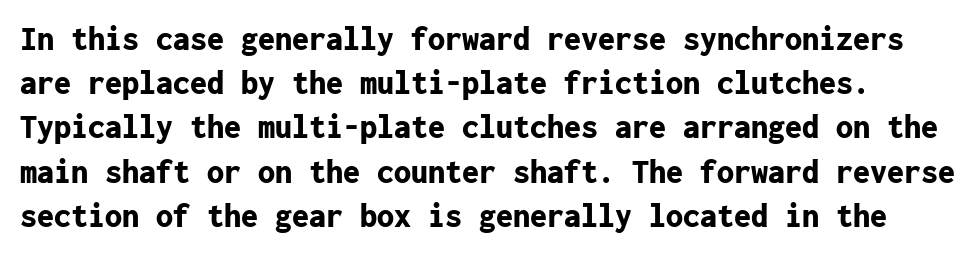
Q: Is the text bold? A: Yes.
Q: Is the text italic (slanted)? A: No, it is upright.
Q: Is the typeface a serif or a sans-serif typeface? A: Sans-serif.
Q: Is the text underlined? A: No.
Q: Is the spacing between letters normal or unusually wide? A: Normal.
Q: Is the spacing between lines tight, normal or loose? A: Normal.
Q: Width (condensed, normal, or wide)? A: Normal.
Q: Stroke contrast? A: Low.
Q: x-height? A: Medium.
Q: Monospaced? A: Yes.
